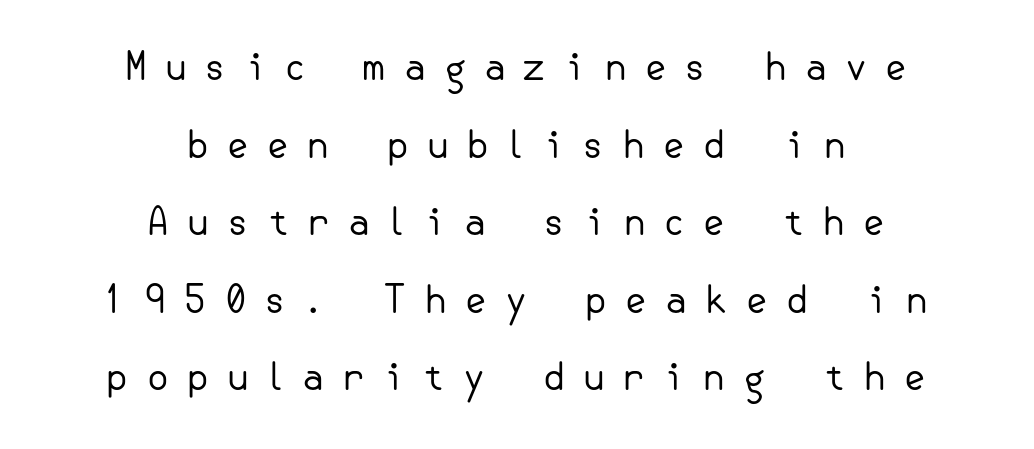
Q: Is the text bold? A: No.
Q: Is the text italic (slanted)? A: No, it is upright.
Q: Is the typeface a serif or a sans-serif typeface? A: Sans-serif.
Q: Is the text underlined? A: No.
Q: How is the paragraph aligned? A: Centered.
Q: Is the spacing between letters normal or unusually wide? A: Unusually wide.
Q: Is the spacing between lines tight, normal or loose? A: Loose.
Q: Width (condensed, normal, or wide)? A: Normal.
Q: Stroke contrast? A: Low.
Q: x-height? A: Small.
